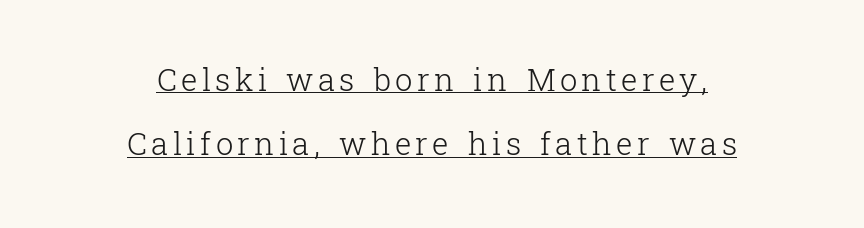
The image shows 31 px light serif type, upright; set centered, loose line spacing (2.07x), underlined; low stroke contrast and a medium x-height.
